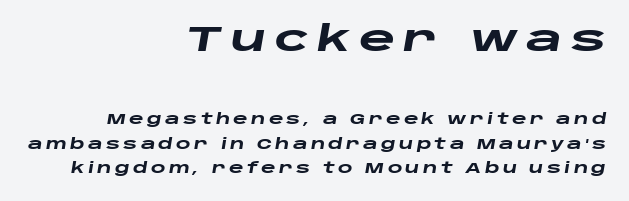
Q: Is the text bold? A: Yes.
Q: Is the text italic (slanted)? A: Yes, it leans right by about 10 degrees.
Q: Is the text underlined? A: No.
Q: How is the paragraph aligned? A: Right-aligned.
Q: Is the spacing between letters normal or unusually wide? A: Unusually wide.
Q: Which block of text is set in a larger size, the first (top) or the second (bottom)? A: The first (top) one.
Q: Width (condensed, normal, or wide)? A: Wide.
Q: Stroke contrast? A: Low.
Q: x-height? A: Large.
Q: Monospaced? A: No.
